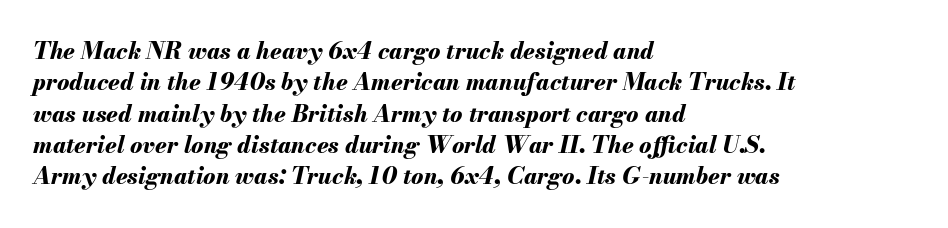
The rendering uses a moderate line-height, typical for paragraphs. Italic: yes, the glyphs are oblique. A classic flush-left, rag-right setting is used for this passage. Any mark beneath the type? The region is blank. Characters follow at the spacing the type designer built in.
